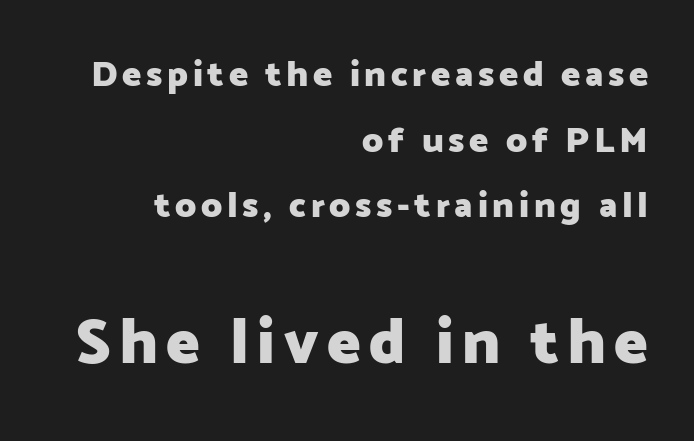
{"serif": "no", "italic": "no", "bold": "yes", "weight": "heavy", "width": "normal", "stroke_contrast": "low", "x_height": "medium", "monospaced": "no", "underline": "no", "align": "right", "line_spacing_ratio": 1.82, "larger_block": "second", "size_ratio": 1.75, "glyph_px": 63}
